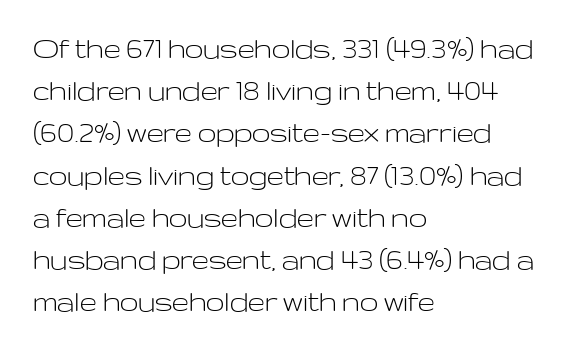
{"serif": "no", "italic": "no", "bold": "no", "weight": "light", "width": "wide", "stroke_contrast": "low", "x_height": "medium", "monospaced": "no", "underline": "no", "align": "left", "line_spacing": "normal", "line_spacing_ratio": 1.28, "letter_spacing": "normal", "letter_spacing_em": 0.0, "glyph_px": 33}
